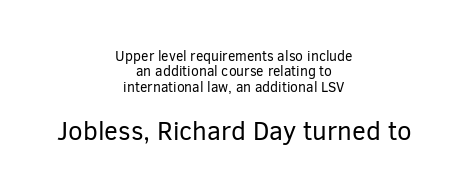
The whitespace from short lines is split evenly between both sides. How would I describe the line gaps? Narrow and economical. Look at the tracking — it's just the regular setting, nothing added. Stems here are at most as thick as an everyday book face. This layout puts the modest block above and the oversized block below.
